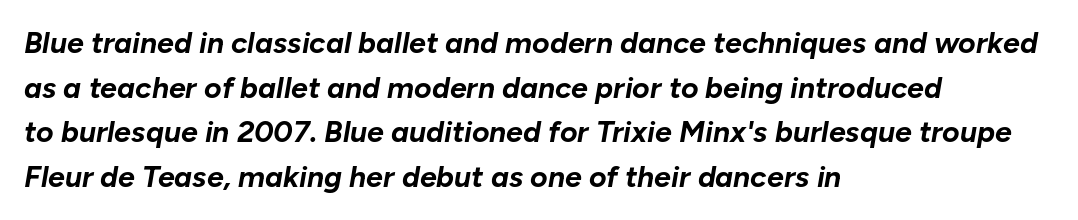
Q: Is the text bold? A: Yes.
Q: Is the text italic (slanted)? A: Yes, it leans right by about 10 degrees.
Q: Is the text underlined? A: No.
Q: How is the paragraph aligned? A: Left-aligned.
Q: Is the spacing between letters normal or unusually wide? A: Normal.
Q: Is the spacing between lines tight, normal or loose? A: Normal.
Q: Width (condensed, normal, or wide)? A: Normal.
Q: Stroke contrast? A: Low.
Q: x-height? A: Medium.
Q: Monospaced? A: No.
